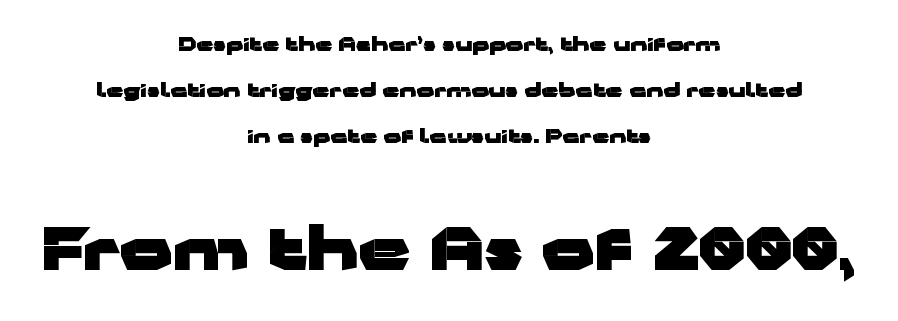
{"serif": "no", "italic": "no", "bold": "yes", "weight": "heavy", "width": "wide", "stroke_contrast": "low", "x_height": "medium", "monospaced": "no", "underline": "no", "align": "center", "line_spacing": "loose", "line_spacing_ratio": 2.41, "letter_spacing": "normal", "letter_spacing_em": 0.0, "larger_block": "second", "size_ratio": 3.05, "glyph_px": 58}
